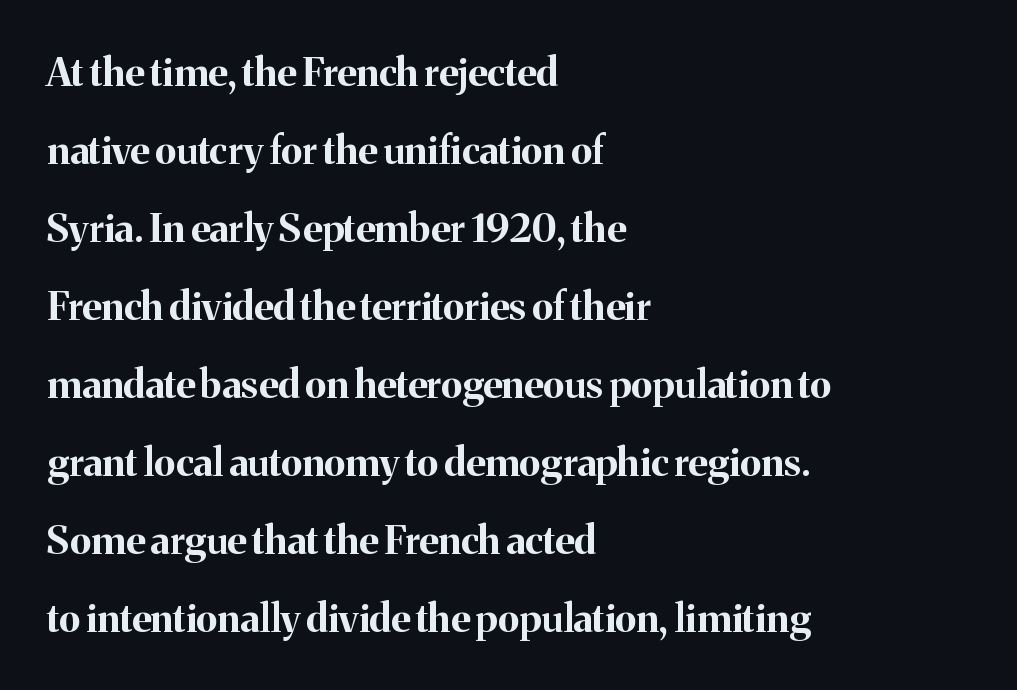
{"serif": "yes", "italic": "no", "bold": "yes", "weight": "bold", "width": "normal", "stroke_contrast": "medium", "x_height": "medium", "monospaced": "no", "underline": "no", "align": "left", "line_spacing": "loose", "line_spacing_ratio": 2.0, "letter_spacing": "normal", "letter_spacing_em": 0.0, "glyph_px": 39}
